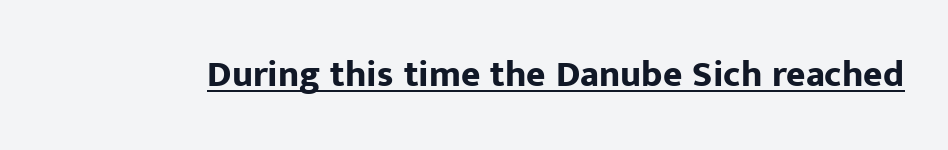
The image shows 37 px bold sans-serif type, upright; set normal letter spacing, underlined; low stroke contrast and a medium x-height.
